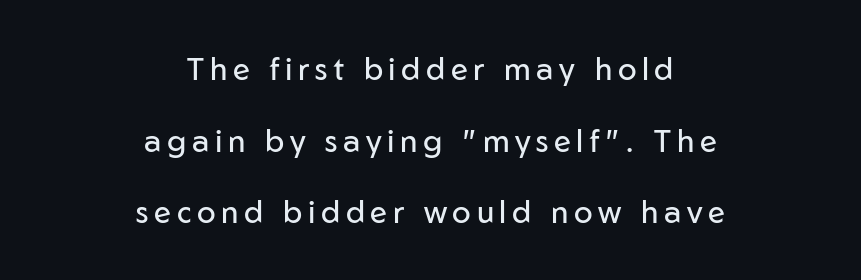
{"serif": "no", "italic": "no", "bold": "no", "weight": "regular", "width": "normal", "stroke_contrast": "low", "x_height": "medium", "monospaced": "no", "underline": "no", "align": "center", "line_spacing": "loose", "line_spacing_ratio": 2.31, "glyph_px": 31}
